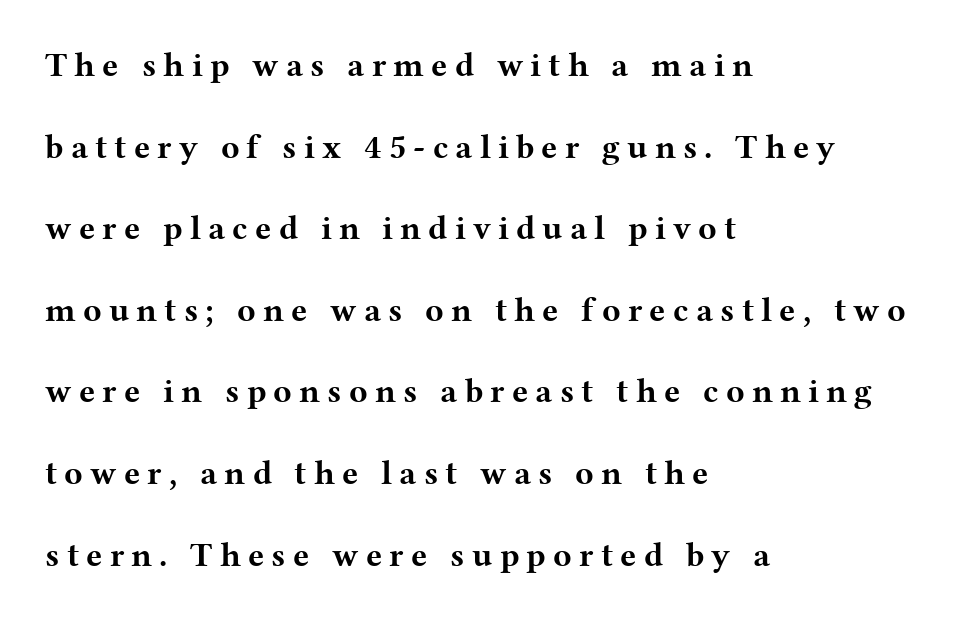
{"serif": "yes", "italic": "no", "bold": "yes", "weight": "bold", "width": "wide", "stroke_contrast": "medium", "x_height": "medium", "monospaced": "no", "underline": "no", "align": "left", "line_spacing": "loose", "line_spacing_ratio": 2.4, "letter_spacing": "wide", "letter_spacing_em": 0.21, "glyph_px": 34}
